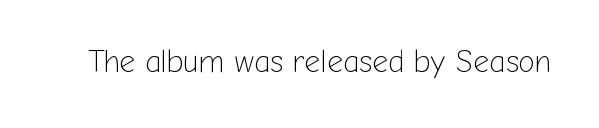
The passage shown is typeset with a sans-serif family. A roman cut, with each character standing at attention. The strip under each line holds only bare page. Caption: face not bold, strokes unweighted.
